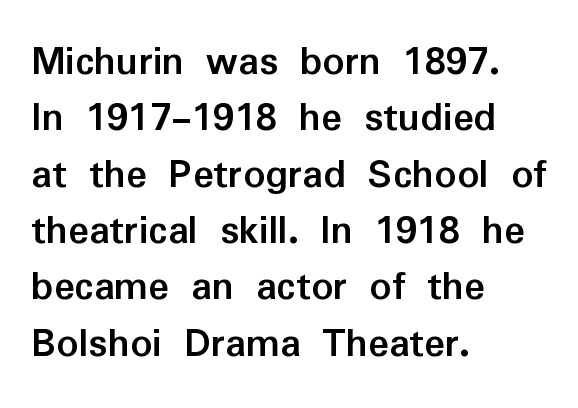
{"serif": "no", "italic": "no", "bold": "yes", "weight": "semibold", "width": "normal", "stroke_contrast": "low", "x_height": "medium", "monospaced": "no", "underline": "no", "align": "left", "line_spacing": "normal", "line_spacing_ratio": 1.31, "letter_spacing": "normal", "letter_spacing_em": 0.0, "glyph_px": 43}
